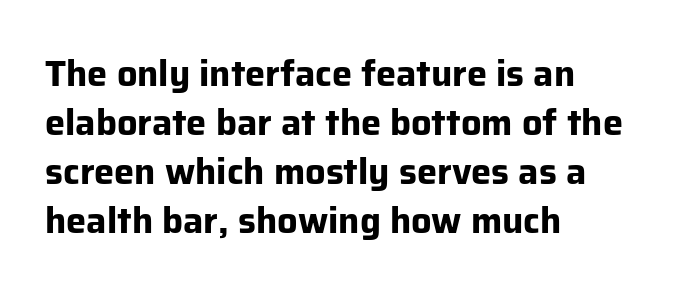
{"serif": "no", "italic": "no", "bold": "yes", "weight": "bold", "width": "normal", "stroke_contrast": "low", "x_height": "medium", "monospaced": "no", "underline": "no", "align": "left", "line_spacing": "normal", "line_spacing_ratio": 1.36, "letter_spacing": "normal", "letter_spacing_em": 0.0, "glyph_px": 36}
